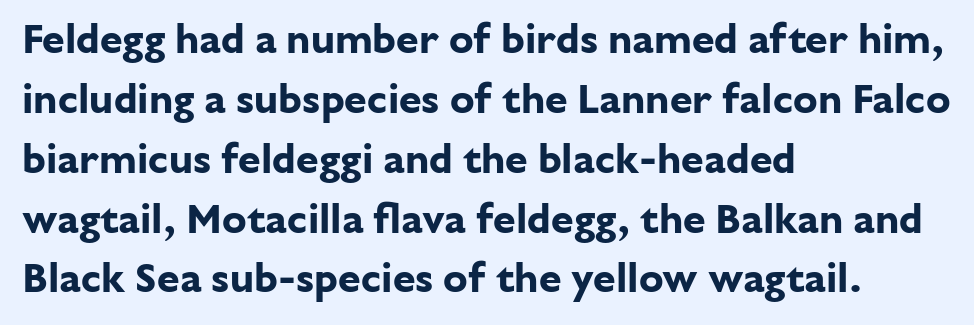
Q: Is the text bold? A: Yes.
Q: Is the text italic (slanted)? A: No, it is upright.
Q: Is the typeface a serif or a sans-serif typeface? A: Sans-serif.
Q: Is the text underlined? A: No.
Q: How is the paragraph aligned? A: Left-aligned.
Q: Is the spacing between letters normal or unusually wide? A: Normal.
Q: Is the spacing between lines tight, normal or loose? A: Normal.
Q: Width (condensed, normal, or wide)? A: Normal.
Q: Stroke contrast? A: Low.
Q: x-height? A: Medium.
Q: Monospaced? A: No.
